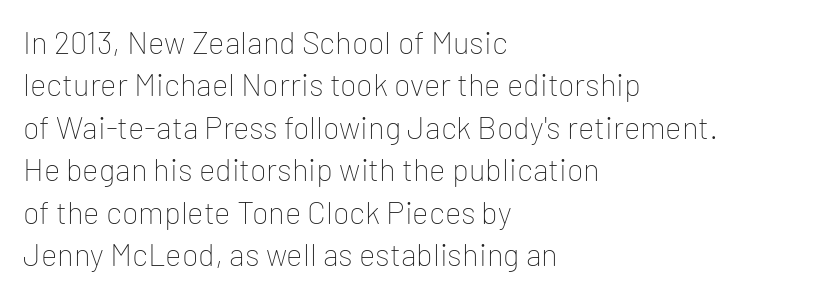
Think of a printed novel: that variable character pitch is what you see here. Lines of text with bare space underneath. Weight: regular or lighter. A student would call this left alignment; a typographer would say flush left, rag right. Grotesque or geometric, the face here clearly has no serifs.
